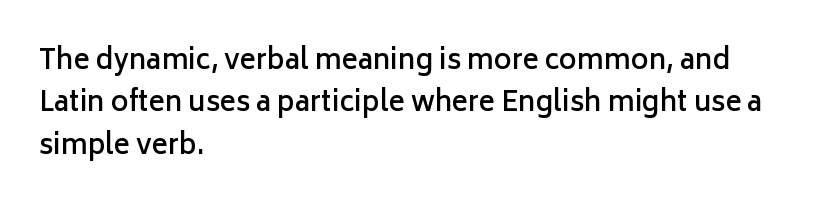
The image shows 27 px text type, upright; set left-aligned, normal line spacing (1.57x), normal letter spacing, not underlined.
